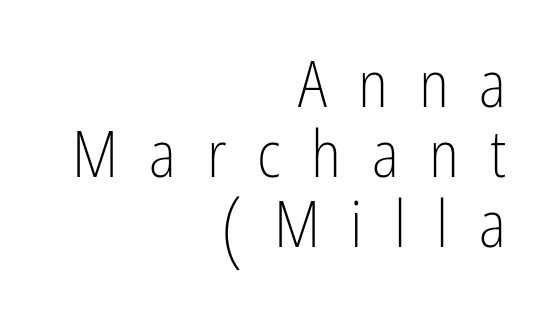
These lines have a slow, spaced-out rhythm from letter to letter. The face used here is proportionally spaced, like ordinary book or web type. These lines are set flush right with a ragged left edge. Type style note: lacks serifs.
